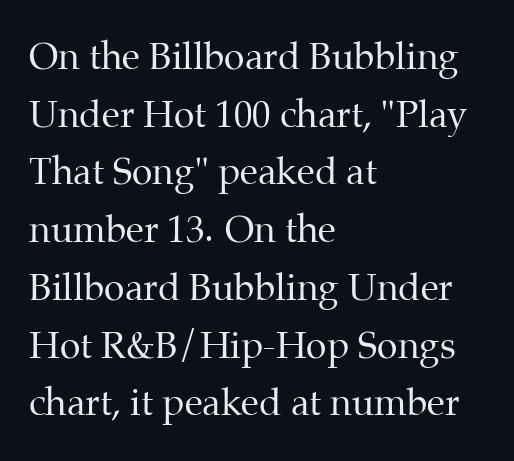
Letterform terminals end in serifs throughout the passage. Lines of text with bare space underneath. Alignment: flush left. This block has exactly the height ordinary leading produces. It's the straight-up-and-down kind of type. The passage shown is not bold in any degree.
